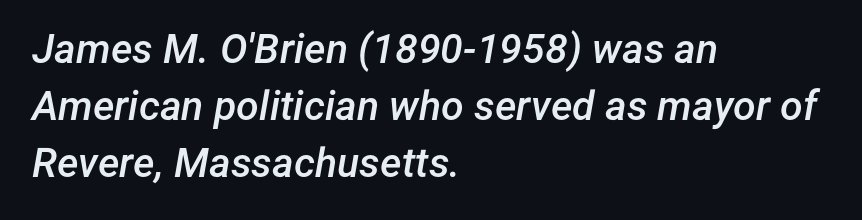
The image shows 41 px semibold type, italic (leaning right); set left-aligned, normal line spacing (1.39x), normal letter spacing, not underlined; low stroke contrast and a medium x-height.
